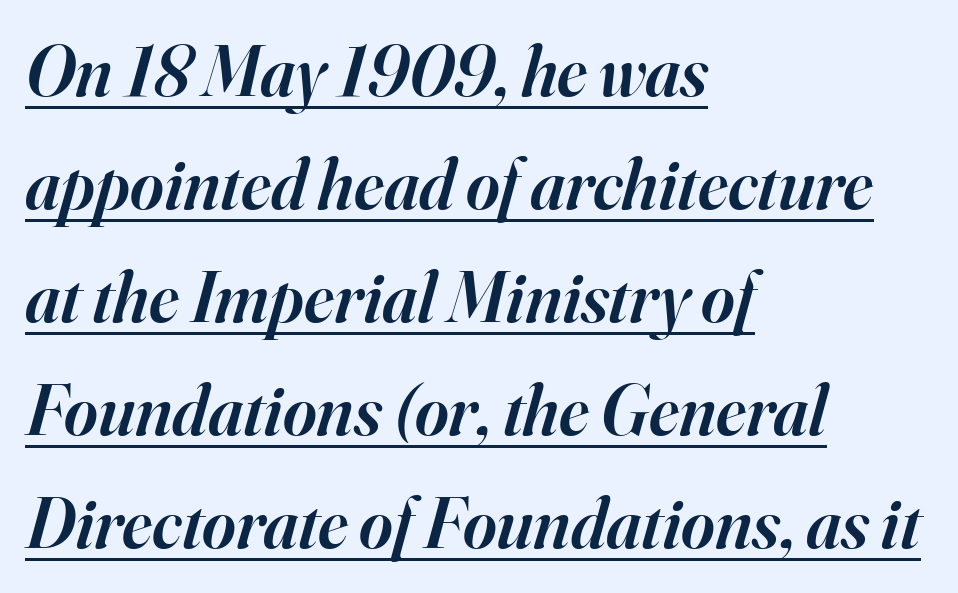
The image shows 72 px semibold serif type, italic (leaning right); set left-aligned, normal line spacing (1.57x), normal letter spacing, underlined; high stroke contrast and a small x-height.
